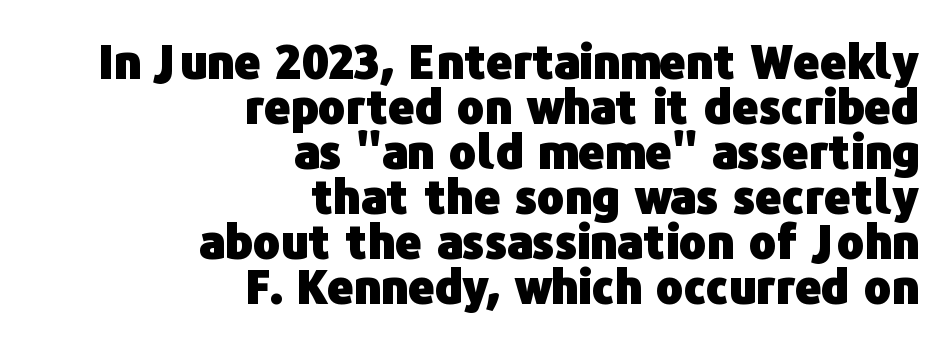
Q: Is the text bold? A: Yes.
Q: Is the text italic (slanted)? A: No, it is upright.
Q: Is the typeface a serif or a sans-serif typeface? A: Sans-serif.
Q: Is the text underlined? A: No.
Q: How is the paragraph aligned? A: Right-aligned.
Q: Is the spacing between letters normal or unusually wide? A: Normal.
Q: Is the spacing between lines tight, normal or loose? A: Tight.
Q: Width (condensed, normal, or wide)? A: Normal.
Q: Stroke contrast? A: Low.
Q: x-height? A: Medium.
Q: Monospaced? A: No.
